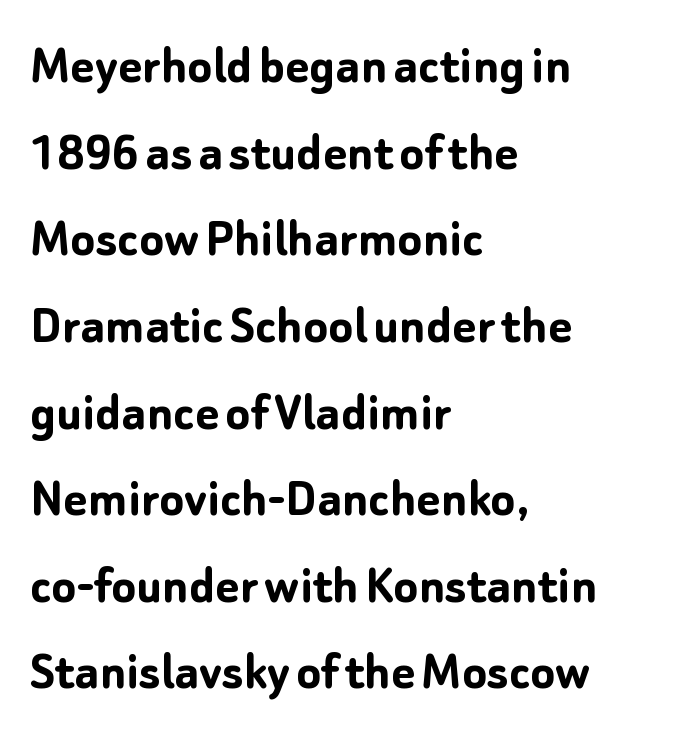
Students, observe: this is what conventionally led text looks like. The foot of each line stays bare and open. Does the lettering tilt? It doesn't — this is upright. Type style note: lacks serifs. Weight: bold. You could not count columns in this text — the font is proportionally spaced.
